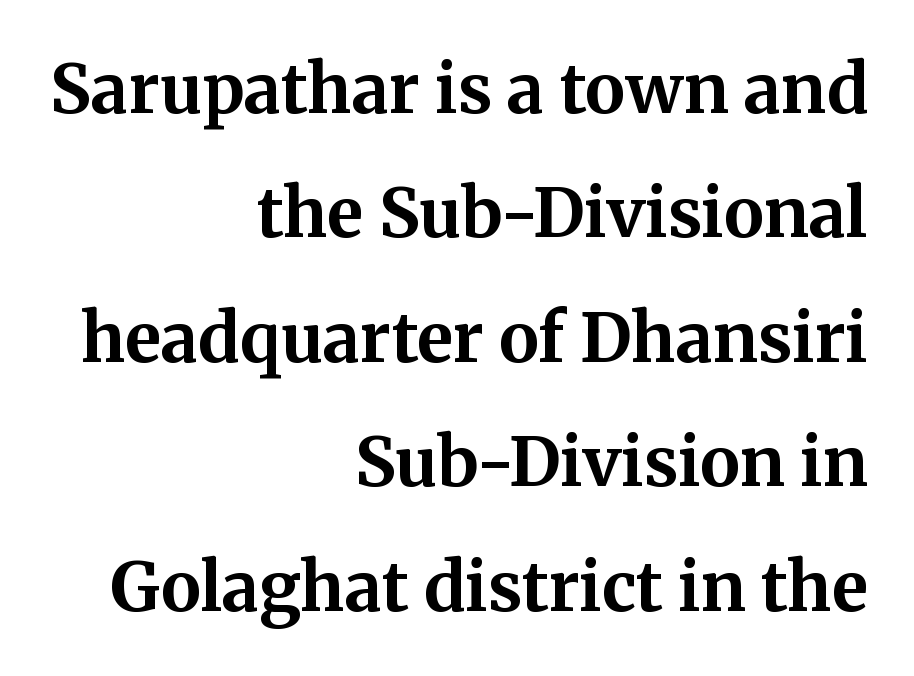
Q: Is the text bold? A: Yes.
Q: Is the text italic (slanted)? A: No, it is upright.
Q: Is the typeface a serif or a sans-serif typeface? A: Serif.
Q: Is the text underlined? A: No.
Q: How is the paragraph aligned? A: Right-aligned.
Q: Is the spacing between letters normal or unusually wide? A: Normal.
Q: Width (condensed, normal, or wide)? A: Normal.
Q: Stroke contrast? A: Medium.
Q: x-height? A: Medium.
Q: Monospaced? A: No.
